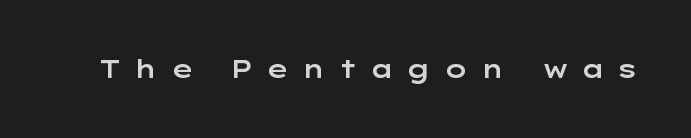
The image shows 25 px text type, upright; set unusually wide letter spacing (+0.47 em), not underlined.
